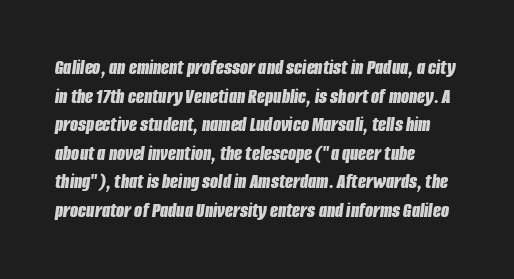
Quick note: underline off. Stroke thickness is high; the sample reads as a true bold. Vertical spacing — default. This sample uses an oblique cut, with every glyph tilted off the vertical. Is the block centered? No — it sits flush against the left margin. The face used here is rendered with its standard letterfit.
